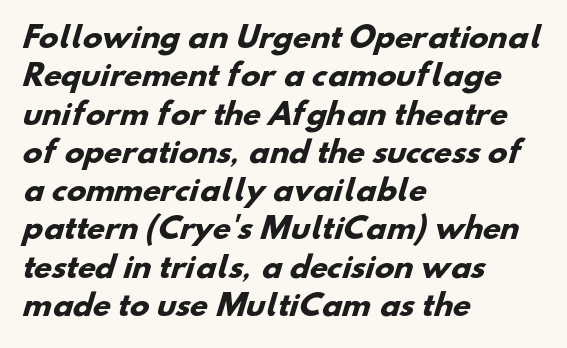
The image shows 29 px heavy sans-serif type; set left-aligned, normal line spacing (1.32x), normal letter spacing, not underlined; low stroke contrast and a small x-height.
